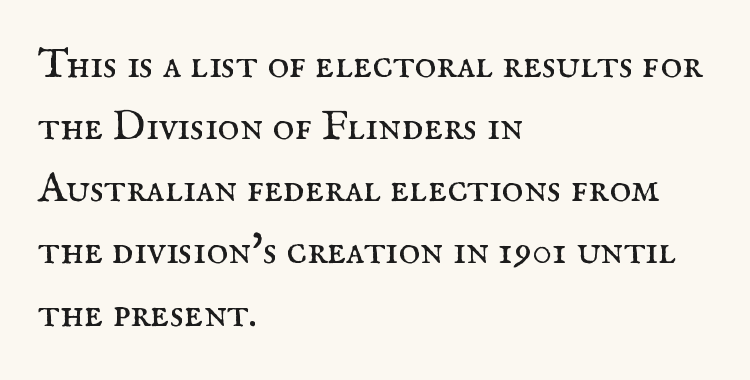
Character widths vary here, with narrow letters taking less room than wide ones. A typesetter would call this leading conventional body-copy spacing. It's the straight-up-and-down kind of type. Heft: none added — not bold. Letter spacing: default.
